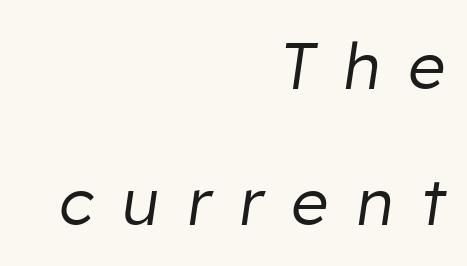
{"italic": "yes", "lean": "right", "slant_degrees": 8, "bold": "no", "weight": "regular", "width": "normal", "stroke_contrast": "low", "x_height": "medium", "monospaced": "no", "underline": "no", "align": "right", "line_spacing": "loose", "line_spacing_ratio": 2.09, "letter_spacing": "wide", "letter_spacing_em": 0.43, "glyph_px": 65}
